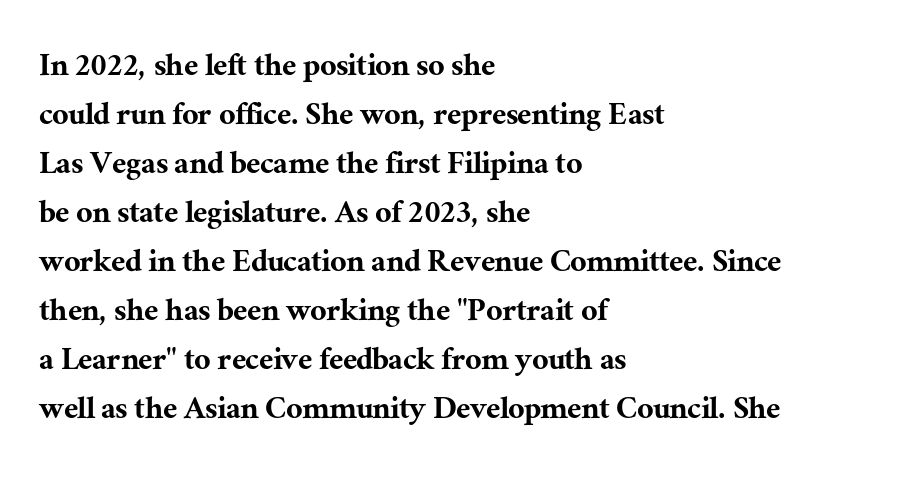
These lines are composed in type with serifs. Honestly, there is no underline to notice here at all. The lines in this sample share a left origin and differ only in where they stop. The lettering holds an erect, upright posture throughout.
